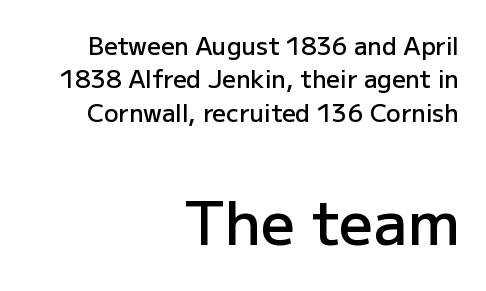
Each new line begins a customary step beneath the previous one. The strokes are fattened partway — semibold, not bold. The zone under the glyphs is completely vacant. A student would call this right alignment; a typographer would say flush right, rag left. Regarding serifs, this sample does without them. The passage shown begins with its smaller block and ends with its larger one.
